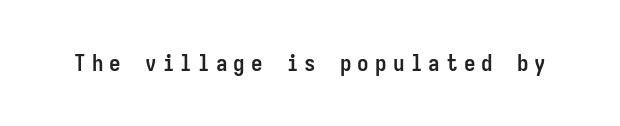
The image shows 23 px bold type, upright; set unusually wide letter spacing (+0.27 em), not underlined.
